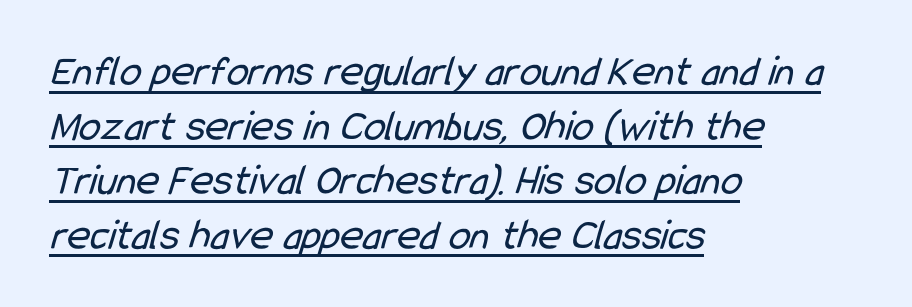
The image shows 44 px regular-weight, condensed sans-serif type; set left-aligned, line spacing 1.24x, normal letter spacing, underlined; low stroke contrast and a medium x-height.
